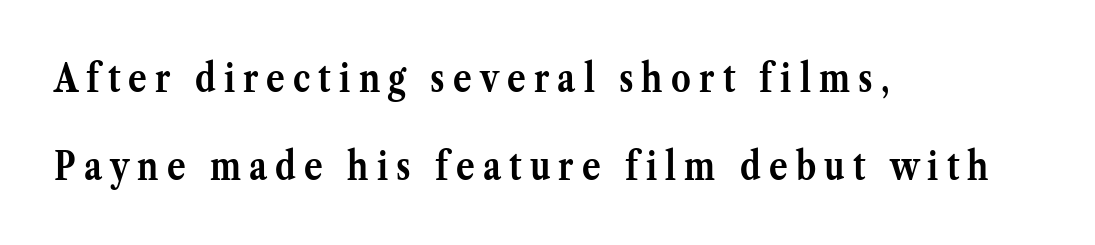
The image shows 39 px semibold serif type, upright; set left-aligned, loose line spacing (2.25x), unusually wide letter spacing (+0.21 em), not underlined; medium stroke contrast and a medium x-height.
